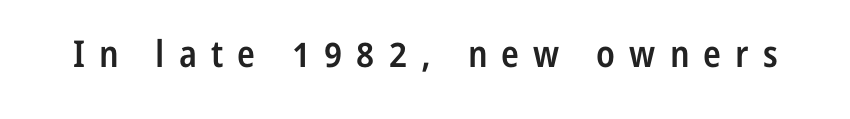
The image shows 37 px semibold, condensed sans-serif type, upright; set unusually wide letter spacing (+0.38 em), not underlined; low stroke contrast and a medium x-height.
